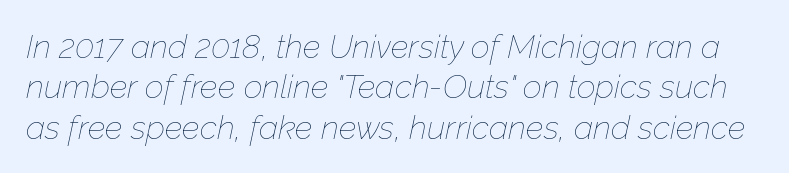
{"italic": "yes", "lean": "right", "slant_degrees": 12, "bold": "no", "weight": "thin", "width": "normal", "stroke_contrast": "low", "x_height": "medium", "monospaced": "no", "underline": "no", "line_spacing_ratio": 1.22, "letter_spacing": "normal", "letter_spacing_em": 0.0, "glyph_px": 33}
